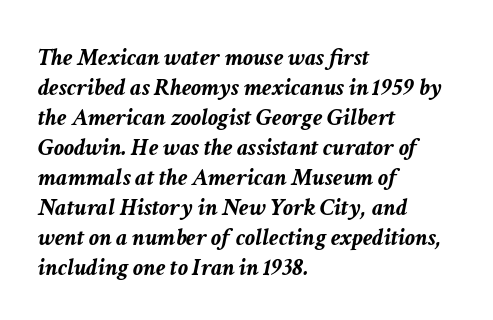
{"italic": "yes", "lean": "right", "slant_degrees": 11, "bold": "yes", "underline": "no", "align": "left", "line_spacing_ratio": 1.2, "letter_spacing": "normal", "letter_spacing_em": 0.0, "glyph_px": 25}
